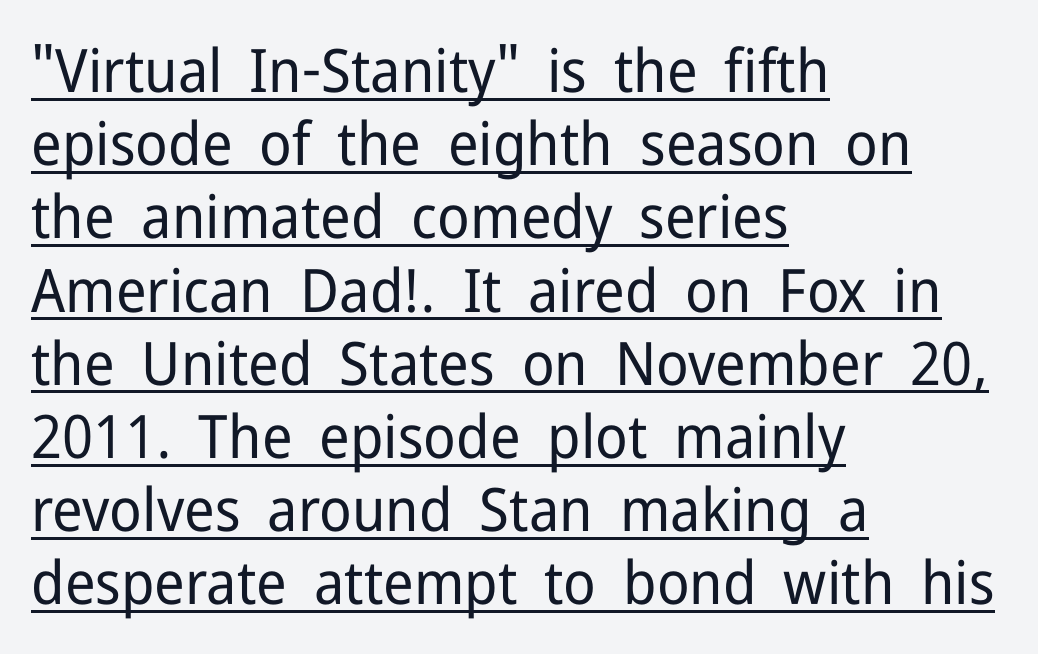
The image shows 60 px regular-weight sans-serif type, upright; set left-aligned, line spacing 1.22x, normal letter spacing, underlined; low stroke contrast and a medium x-height.
